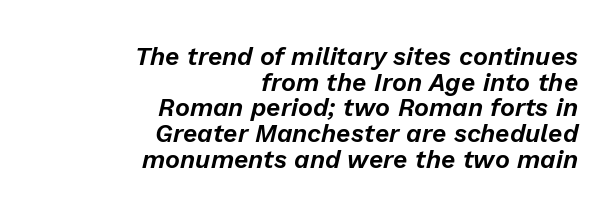
Looking at the ascenders, they clearly lean. Tightly led — the rows are bunched. The space directly below the letters is spotless. Each line ends at the same right margin while the left side varies. Default kerning and tracking; the words read as compact shapes.
